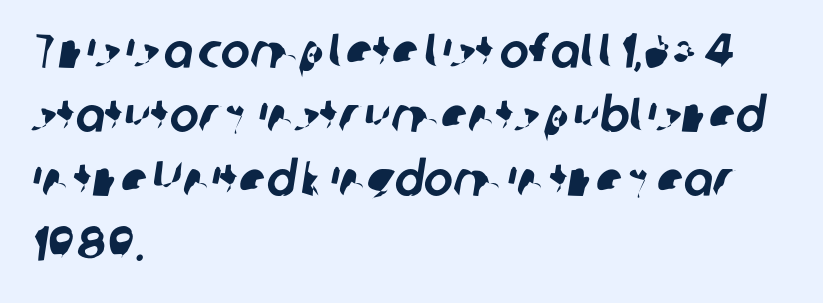
The image shows 49 px sans-serif type; set left-aligned, normal line spacing (1.31x), normal letter spacing, not underlined; low stroke contrast and a medium x-height.
